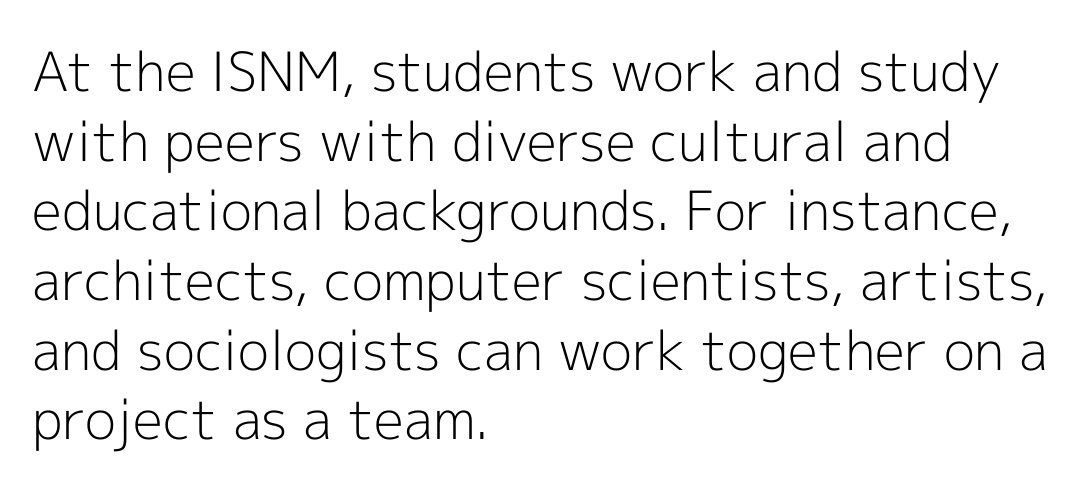
The image shows 54 px light sans-serif type, upright; set left-aligned, normal line spacing (1.29x), normal letter spacing, not underlined; a medium x-height.
